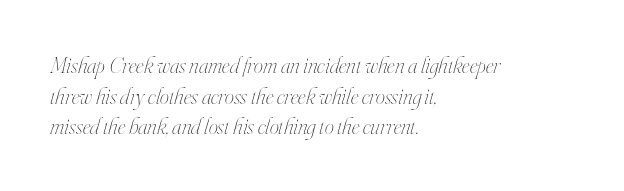
The image shows 23 px text type, italic (leaning right); set left-aligned, normal line spacing (1.33x), normal letter spacing, not underlined.
